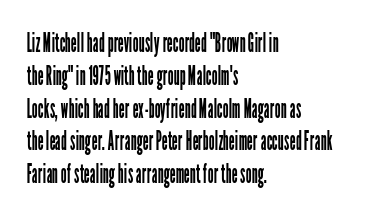
Q: Is the text bold? A: No.
Q: Is the text italic (slanted)? A: No, it is upright.
Q: Is the text underlined? A: No.
Q: How is the paragraph aligned? A: Left-aligned.
Q: Is the spacing between letters normal or unusually wide? A: Normal.
Q: Is the spacing between lines tight, normal or loose? A: Normal.
